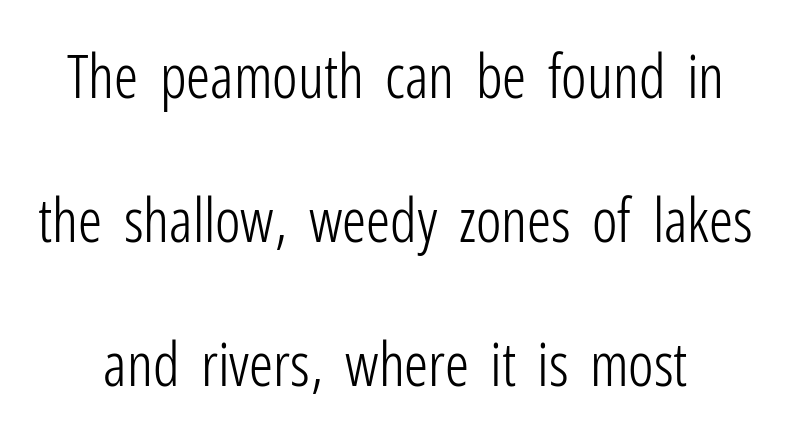
{"serif": "no", "italic": "no", "bold": "no", "weight": "light", "width": "condensed", "stroke_contrast": "low", "x_height": "medium", "monospaced": "no", "underline": "no", "line_spacing": "loose", "line_spacing_ratio": 2.4, "letter_spacing": "normal", "letter_spacing_em": 0.0, "glyph_px": 60}
